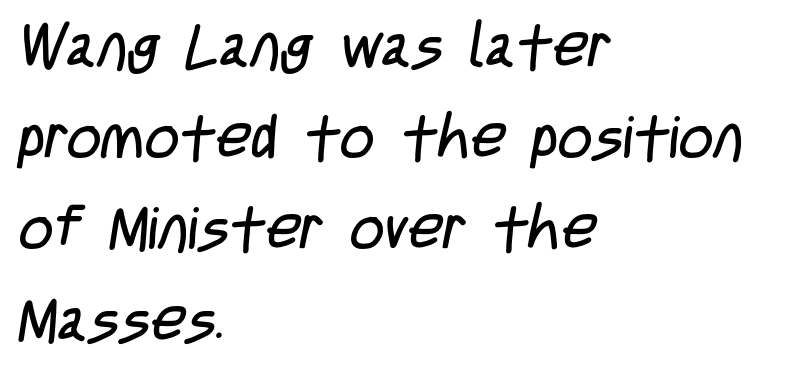
{"serif": "no", "bold": "no", "weight": "regular", "width": "condensed", "stroke_contrast": "low", "x_height": "large", "monospaced": "no", "underline": "no", "align": "left", "line_spacing": "normal", "line_spacing_ratio": 1.52, "letter_spacing": "normal", "letter_spacing_em": 0.0, "glyph_px": 60}
